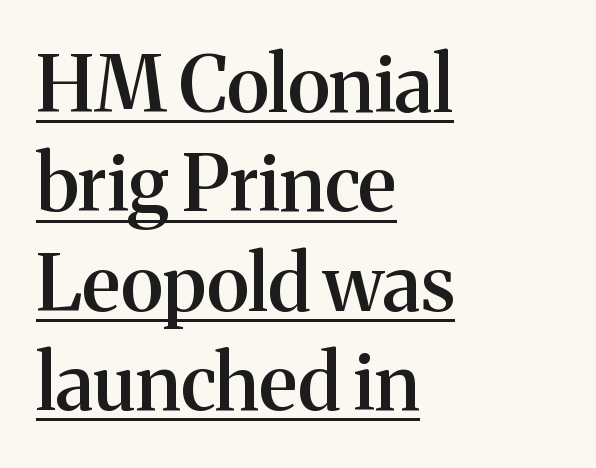
The image shows 77 px semibold serif type, upright; set left-aligned, normal line spacing (1.29x), normal letter spacing, underlined; medium stroke contrast and a medium x-height.
